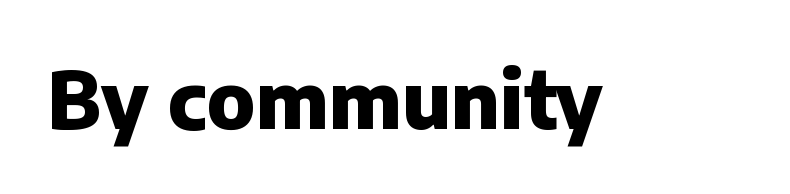
Type style note: lacks serifs. Students, this is bold: see how much ink each stroke carries. This sample has the flowing, uneven cadence of proportional lettering. Look at the tracking — it's just the regular setting, nothing added. The foot of each line stays bare and open. This sample uses an upright cut, with every glyph sitting square on the baseline.
